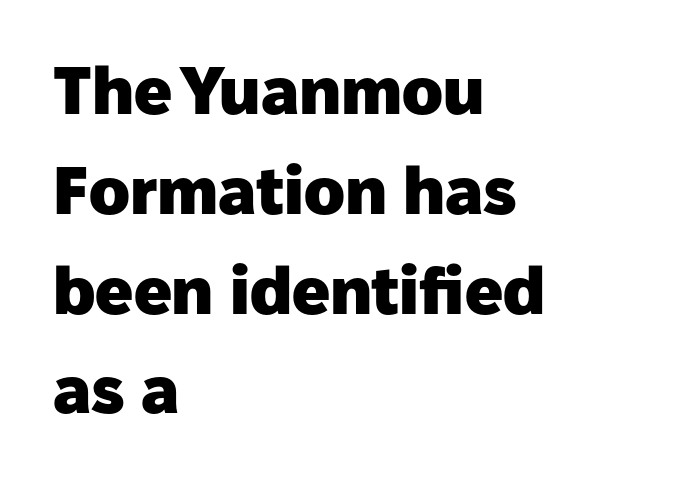
The image shows 67 px heavy sans-serif type, upright; set left-aligned, normal line spacing (1.49x), normal letter spacing, not underlined; low stroke contrast and a medium x-height.
